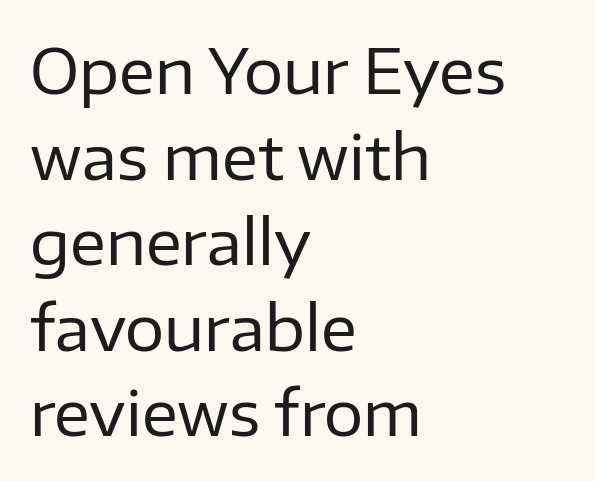
{"serif": "no", "italic": "no", "bold": "no", "weight": "regular", "width": "normal", "stroke_contrast": "low", "x_height": "medium", "monospaced": "no", "underline": "no", "align": "left", "line_spacing": "normal", "line_spacing_ratio": 1.38, "letter_spacing": "normal", "letter_spacing_em": 0.0, "glyph_px": 62}
